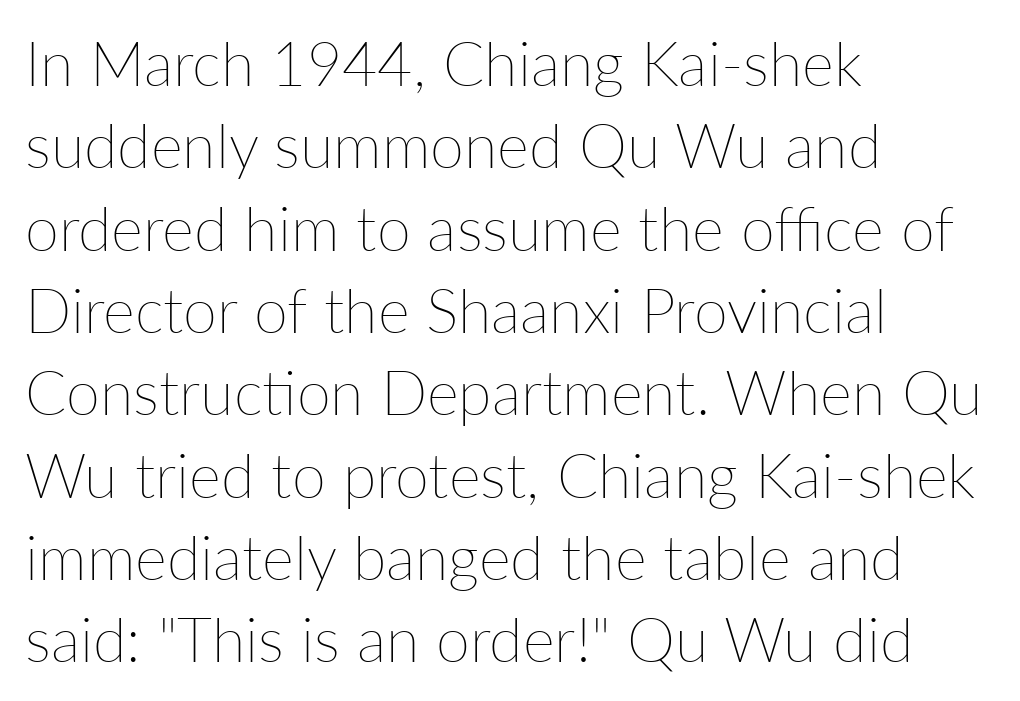
{"italic": "no", "bold": "no", "weight": "thin", "width": "normal", "stroke_contrast": "low", "x_height": "medium", "monospaced": "no", "underline": "no", "align": "left", "line_spacing": "normal", "line_spacing_ratio": 1.35, "letter_spacing": "normal", "letter_spacing_em": 0.0, "glyph_px": 61}
